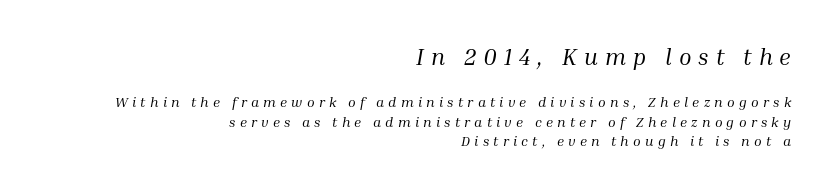
Vertical spacing — default. Each stroke keeps to a modest, everyday thickness or less. The lines are quadded right. The horizontal fit of the characters is loose and conspicuously gappy.
